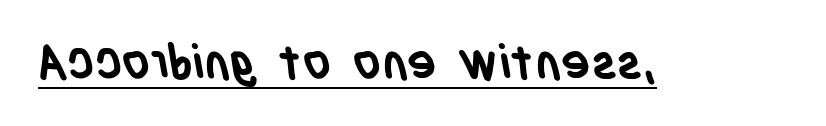
Q: Is the text bold? A: Yes.
Q: Is the typeface a serif or a sans-serif typeface? A: Sans-serif.
Q: Is the text underlined? A: Yes.
Q: Is the spacing between letters normal or unusually wide? A: Normal.
Q: Width (condensed, normal, or wide)? A: Condensed.
Q: Stroke contrast? A: Low.
Q: x-height? A: Large.
Q: Monospaced? A: No.
